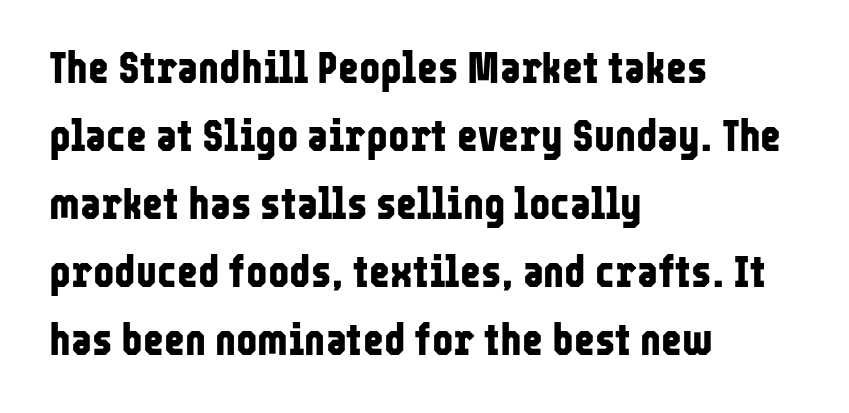
{"serif": "no", "italic": "no", "bold": "yes", "weight": "bold", "width": "condensed", "stroke_contrast": "low", "x_height": "medium", "monospaced": "no", "underline": "no", "align": "left", "line_spacing": "normal", "line_spacing_ratio": 1.51, "letter_spacing": "normal", "letter_spacing_em": 0.0, "glyph_px": 45}
